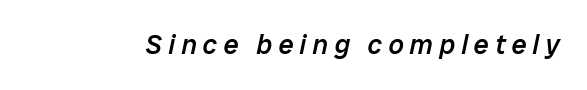
{"italic": "yes", "lean": "right", "slant_degrees": 12, "bold": "semi", "underline": "no", "letter_spacing": "wide", "letter_spacing_em": 0.23, "glyph_px": 27}
